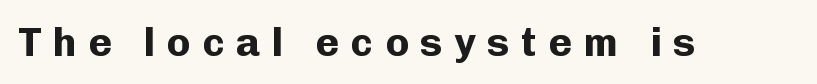
The image shows 40 px bold sans-serif type, upright; set unusually wide letter spacing (+0.29 em), not underlined; low stroke contrast and a medium x-height.
